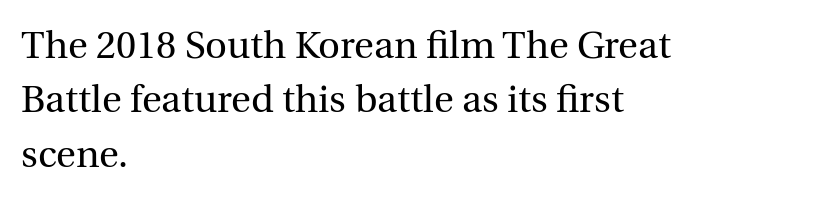
The image shows 38 px regular-weight serif type, upright; set left-aligned, normal line spacing (1.43x), normal letter spacing, not underlined; a medium x-height.
